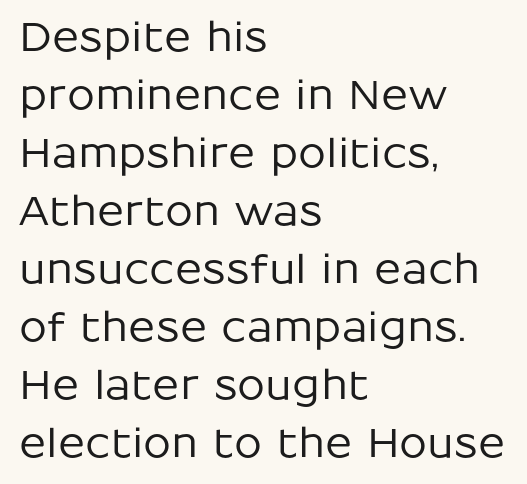
Q: Is the text italic (slanted)? A: No, it is upright.
Q: Is the typeface a serif or a sans-serif typeface? A: Sans-serif.
Q: Is the text underlined? A: No.
Q: How is the paragraph aligned? A: Left-aligned.
Q: Is the spacing between letters normal or unusually wide? A: Normal.
Q: Is the spacing between lines tight, normal or loose? A: Normal.
Q: Width (condensed, normal, or wide)? A: Normal.
Q: Stroke contrast? A: Low.
Q: x-height? A: Medium.
Q: Monospaced? A: No.
